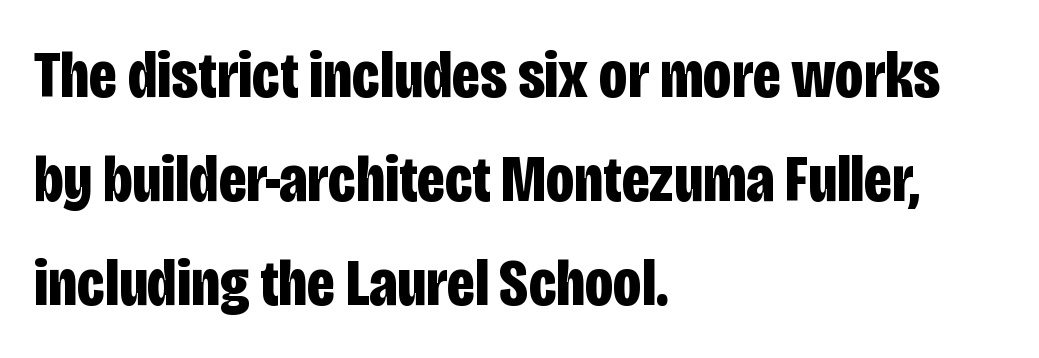
The type sits square on the baseline with zero lean. Spacing verdict: proportional, widths tailored to each character. No word sits above an underline. The passage shown is emphatically bold. Reading down the block, your eye returns to a fixed left position each line. The tracking reads as untouched default to a designer's eye.
